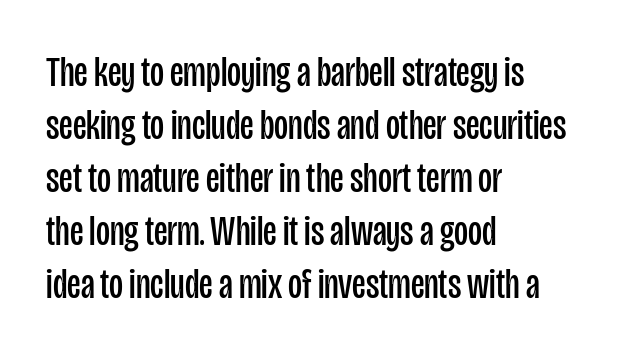
The image shows 43 px regular-weight, condensed sans-serif type, upright; set left-aligned, line spacing 1.23x, normal letter spacing, not underlined; low stroke contrast and a large x-height.
